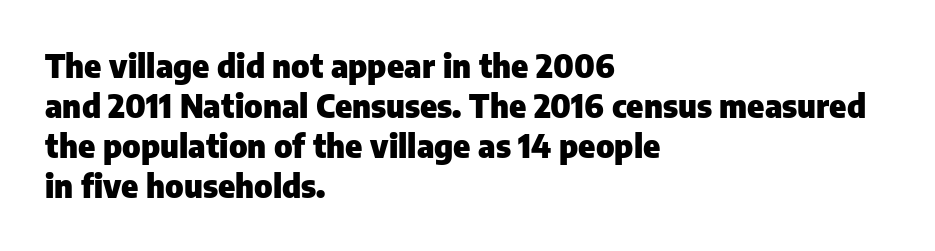
Ascenders rise straight up at ninety degrees. Think of a printed novel: that variable character pitch is what you see here. Nothing unusual about the tracking: characters are spaced as the font intends. The passage is arranged the way most books set body copy — flush left. The rendering shows plain stroke endings on the letterforms — a sans-serif design. What weight is shown? A full bold with thick strokes.
